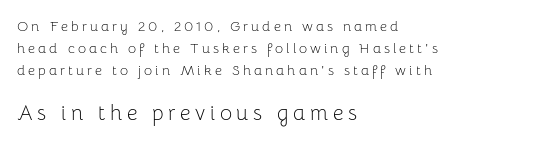
Q: Is the text bold? A: No.
Q: Is the text italic (slanted)? A: No, it is upright.
Q: Is the text underlined? A: No.
Q: How is the paragraph aligned? A: Left-aligned.
Q: Is the spacing between letters normal or unusually wide? A: Unusually wide.
Q: Is the spacing between lines tight, normal or loose? A: Normal.
Q: Which block of text is set in a larger size, the first (top) or the second (bottom)? A: The second (bottom) one.
